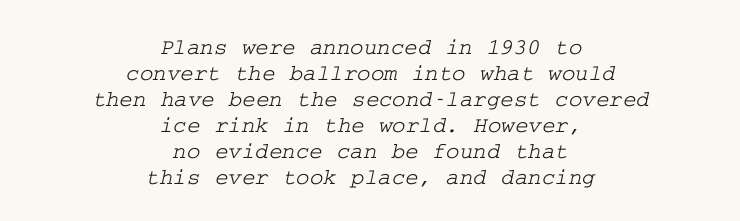
The image shows 23 px text type; set centered, tight line spacing (1.13x), normal letter spacing, not underlined.
